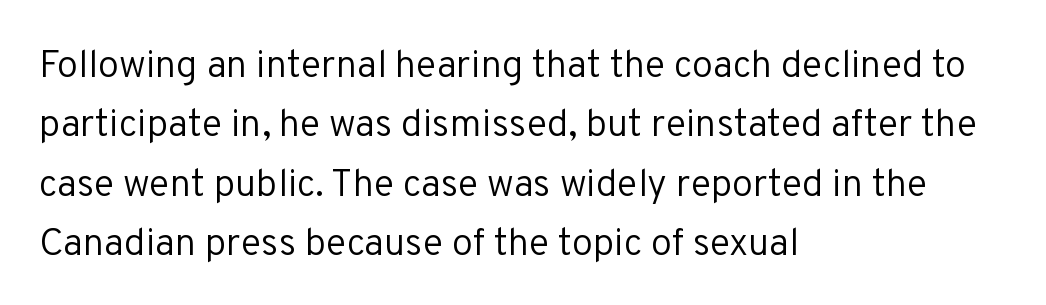
Honestly, the letter spacing is just normal — you wouldn't notice it. Caption: face not bold, strokes unweighted. The letters carry no serifs — their stems end cleanly without finishing strokes. Nope, not italic — everything's standing straight. A bare baseline throughout the passage.
